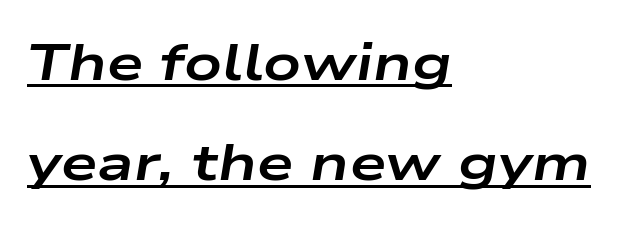
{"italic": "yes", "lean": "right", "slant_degrees": 9, "bold": "yes", "weight": "bold", "width": "wide", "stroke_contrast": "low", "x_height": "medium", "monospaced": "no", "underline": "yes", "align": "left", "line_spacing": "loose", "line_spacing_ratio": 1.93, "letter_spacing": "normal", "letter_spacing_em": 0.0, "glyph_px": 52}
